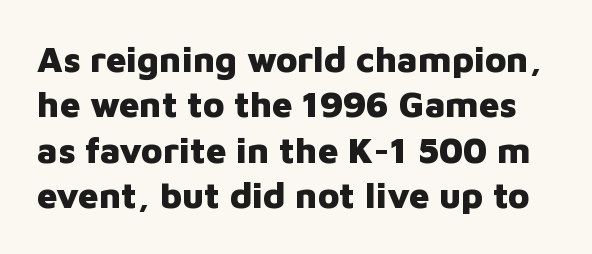
{"serif": "no", "italic": "no", "bold": "yes", "weight": "heavy", "width": "normal", "stroke_contrast": "low", "x_height": "medium", "monospaced": "no", "underline": "no", "line_spacing": "normal", "line_spacing_ratio": 1.26, "letter_spacing": "normal", "letter_spacing_em": 0.0, "glyph_px": 36}
